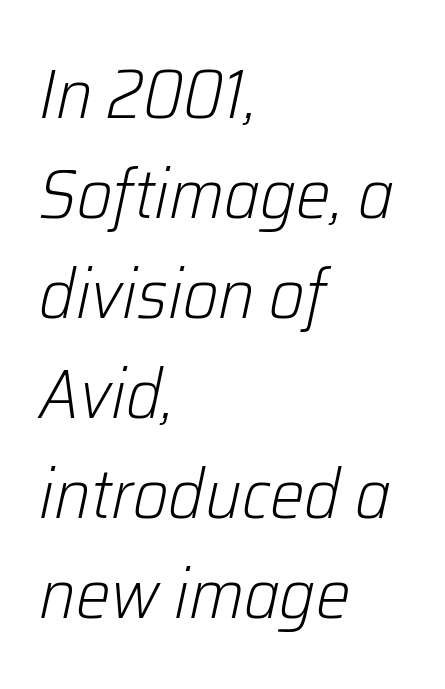
The image shows 69 px light type, italic (leaning right); set left-aligned, normal line spacing (1.45x), normal letter spacing, not underlined; low stroke contrast and a medium x-height.
